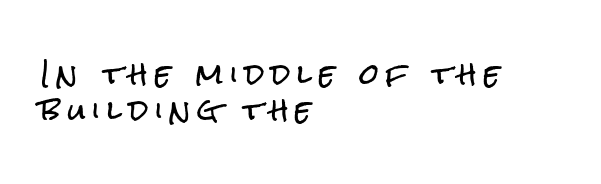
{"serif": "no", "italic": "no", "width": "condensed", "stroke_contrast": "low", "x_height": "medium", "monospaced": "no", "underline": "no", "align": "left", "line_spacing": "normal", "line_spacing_ratio": 1.29, "letter_spacing": "wide", "letter_spacing_em": 0.24, "glyph_px": 28}
